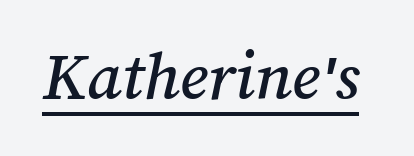
Q: Is the text underlined? A: Yes.
Q: Is the spacing between letters normal or unusually wide? A: Normal.
Q: Width (condensed, normal, or wide)? A: Normal.
Q: Stroke contrast? A: Medium.
Q: x-height? A: Medium.
Q: Monospaced? A: No.
